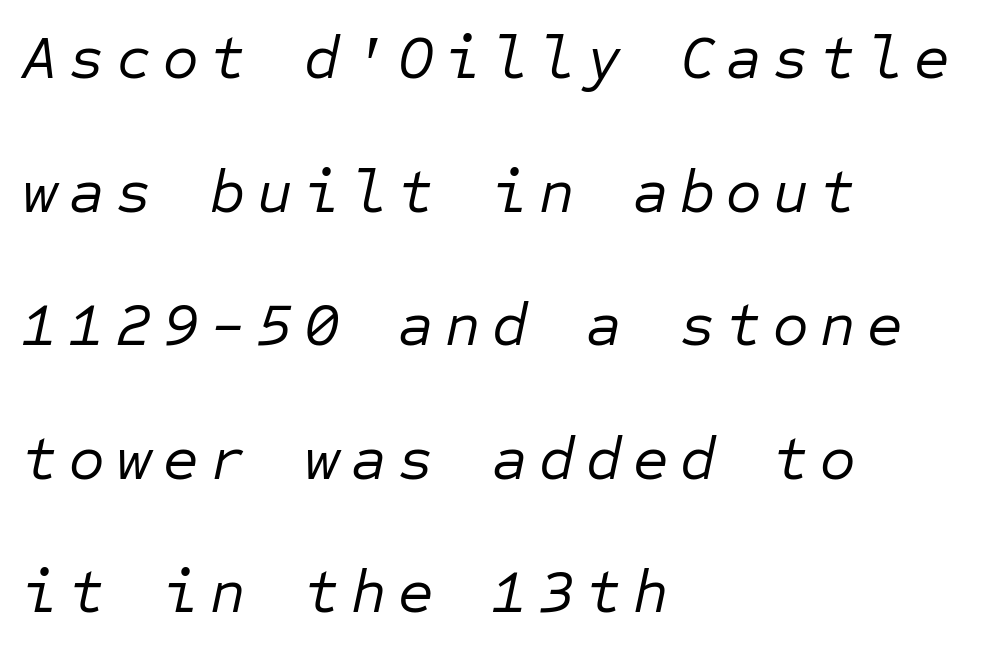
The image shows 61 px regular-weight type, italic (leaning right), monospaced; set left-aligned, loose line spacing (2.19x), not underlined; low stroke contrast and a medium x-height.
